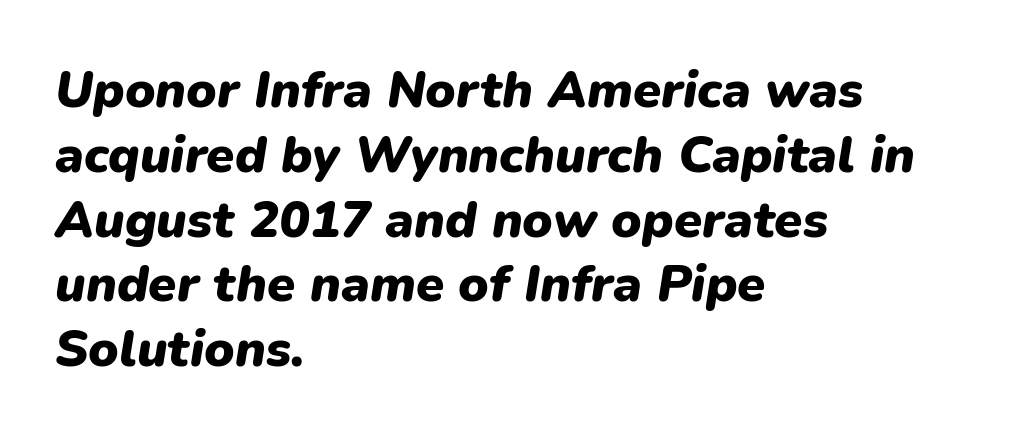
Q: Is the text bold? A: Yes.
Q: Is the text italic (slanted)? A: Yes, it leans right by about 9 degrees.
Q: Is the text underlined? A: No.
Q: How is the paragraph aligned? A: Left-aligned.
Q: Is the spacing between letters normal or unusually wide? A: Normal.
Q: Is the spacing between lines tight, normal or loose? A: Normal.
Q: Width (condensed, normal, or wide)? A: Normal.
Q: Stroke contrast? A: Low.
Q: x-height? A: Medium.
Q: Monospaced? A: No.
